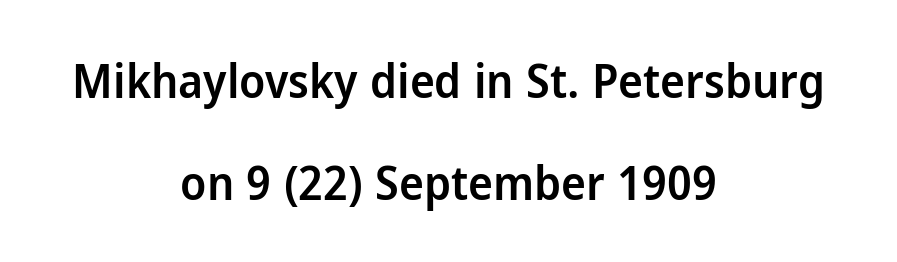
Q: Is the text bold? A: Semi-bold.
Q: Is the text italic (slanted)? A: No, it is upright.
Q: Is the typeface a serif or a sans-serif typeface? A: Sans-serif.
Q: Is the text underlined? A: No.
Q: How is the paragraph aligned? A: Centered.
Q: Is the spacing between letters normal or unusually wide? A: Normal.
Q: Is the spacing between lines tight, normal or loose? A: Loose.
Q: Width (condensed, normal, or wide)? A: Normal.
Q: Stroke contrast? A: Low.
Q: x-height? A: Medium.
Q: Monospaced? A: No.
